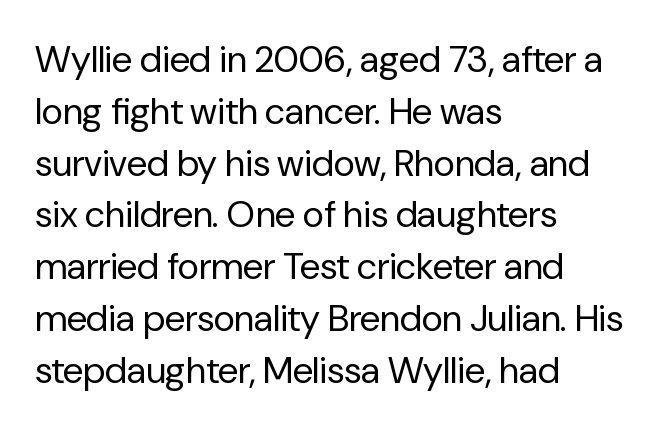
These lines keep a tight, regular rhythm from letter to letter. No feet cap the strokes, marking this as sans-serif type. The passage shown is typed in a proportional face where columns would drift. Weight class: somewhere from thin through regular. The rendering anchors every line to the left-hand side. Nobody drew a line under any word here.
